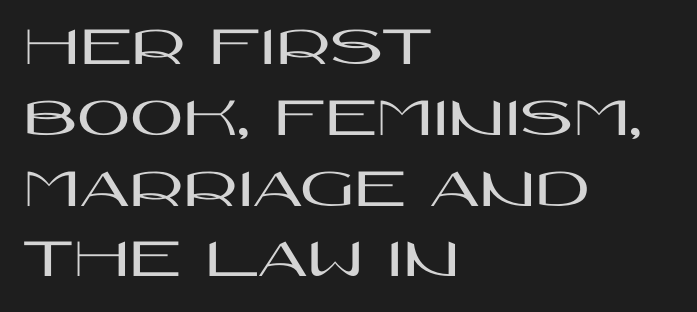
{"serif": "no", "italic": "no", "width": "wide", "stroke_contrast": "high", "x_height": "large", "monospaced": "no", "underline": "no", "align": "left", "line_spacing_ratio": 1.22, "letter_spacing": "normal", "letter_spacing_em": 0.0, "glyph_px": 58}
